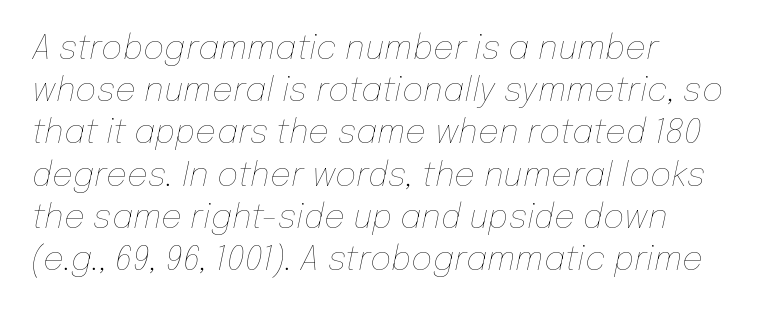
Q: Is the text bold? A: No.
Q: Is the text italic (slanted)? A: Yes, it leans right by about 12 degrees.
Q: Is the text underlined? A: No.
Q: How is the paragraph aligned? A: Left-aligned.
Q: Is the spacing between letters normal or unusually wide? A: Normal.
Q: Is the spacing between lines tight, normal or loose? A: Normal.
Q: Width (condensed, normal, or wide)? A: Normal.
Q: Stroke contrast? A: Low.
Q: x-height? A: Medium.
Q: Monospaced? A: No.
